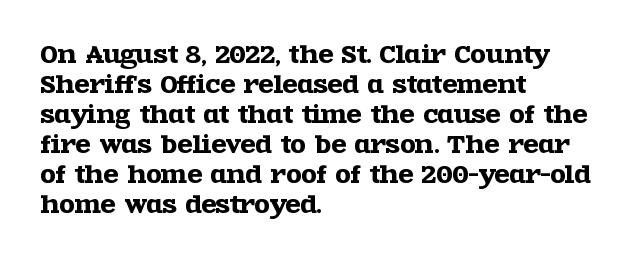
{"italic": "no", "underline": "no", "align": "left", "line_spacing": "normal", "line_spacing_ratio": 1.36, "letter_spacing": "normal", "letter_spacing_em": 0.0, "glyph_px": 22}
